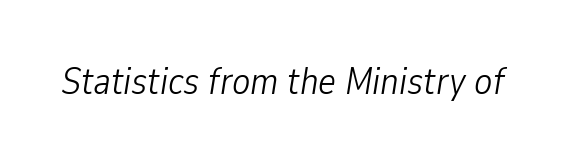
The typeface has the unassuming heft of standard copy or less. Inter-character spacing is left at the font's built-in metrics. Nobody drew a line under any word here. Looks like regular typesetting: each glyph gets only the width it needs.
